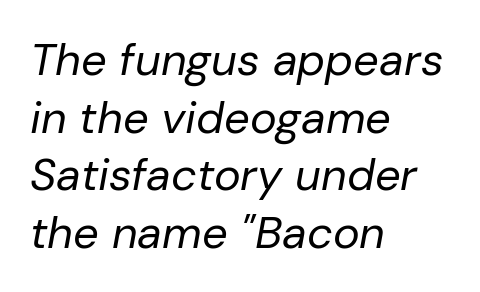
The image shows 45 px regular-weight type, italic (leaning right); set left-aligned, normal line spacing (1.28x), normal letter spacing, not underlined; low stroke contrast and a medium x-height.
